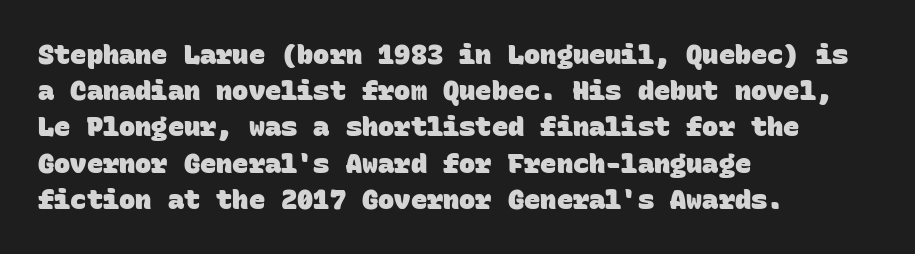
Q: Is the text bold? A: Yes.
Q: Is the text underlined? A: No.
Q: How is the paragraph aligned? A: Left-aligned.
Q: Is the spacing between letters normal or unusually wide? A: Normal.
Q: Is the spacing between lines tight, normal or loose? A: Normal.
